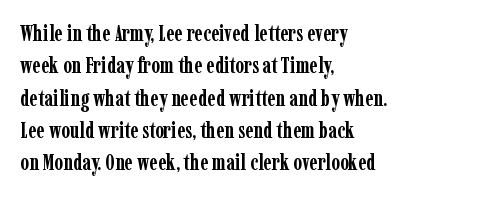
The image shows 22 px bold type, upright; set left-aligned, normal line spacing (1.47x), normal letter spacing, not underlined.
